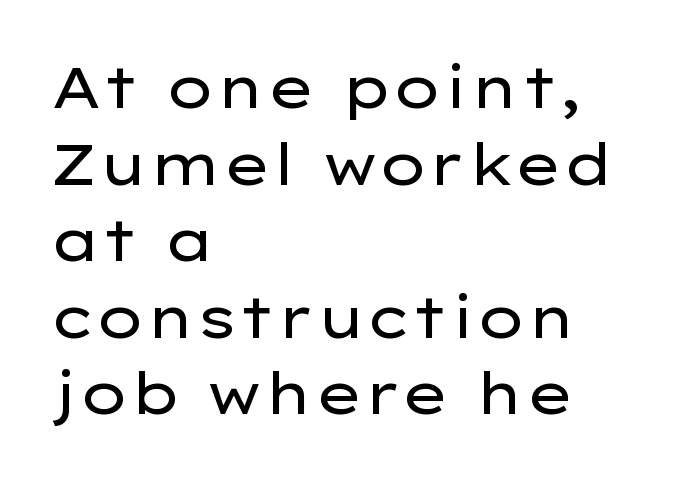
Q: Is the text bold? A: No.
Q: Is the text italic (slanted)? A: No, it is upright.
Q: Is the typeface a serif or a sans-serif typeface? A: Sans-serif.
Q: Is the text underlined? A: No.
Q: How is the paragraph aligned? A: Left-aligned.
Q: Is the spacing between letters normal or unusually wide? A: Normal.
Q: Is the spacing between lines tight, normal or loose? A: Normal.
Q: Width (condensed, normal, or wide)? A: Wide.
Q: Stroke contrast? A: Low.
Q: x-height? A: Medium.
Q: Monospaced? A: No.
